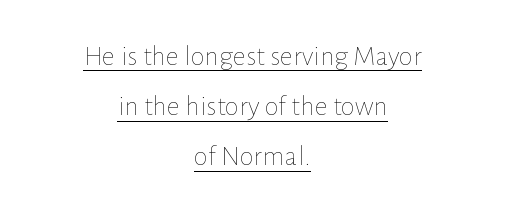
The image shows 29 px thin type, upright; set centered, line spacing 1.73x, normal letter spacing, underlined; low stroke contrast and a medium x-height.
